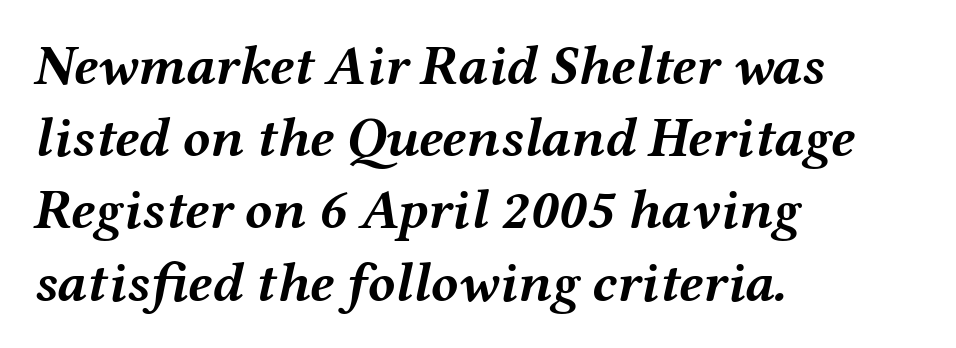
The image shows 56 px semibold, wide type, italic (leaning right); set left-aligned, normal line spacing (1.29x), normal letter spacing, not underlined; medium stroke contrast and a medium x-height.
